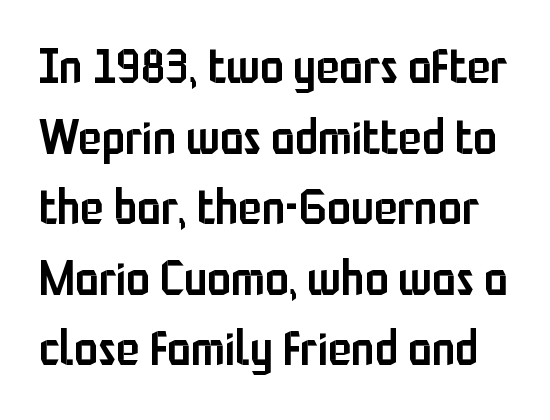
The image shows 48 px semibold, condensed sans-serif type, upright; set normal line spacing (1.47x), normal letter spacing, not underlined; low stroke contrast and a medium x-height.
